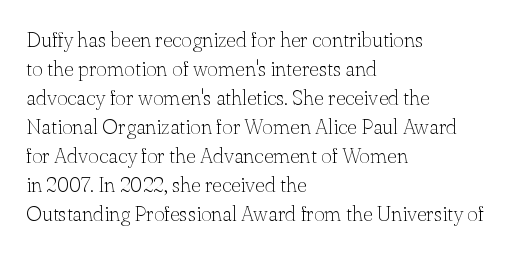
The image shows 21 px text type, upright; set left-aligned, normal line spacing (1.38x), normal letter spacing, not underlined.
